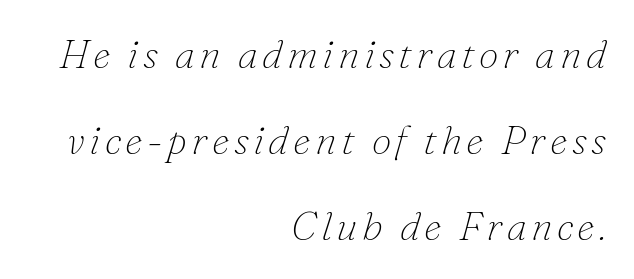
{"serif": "yes", "italic": "yes", "lean": "right", "slant_degrees": 16, "bold": "no", "weight": "thin", "width": "normal", "stroke_contrast": "low", "x_height": "small", "monospaced": "no", "underline": "no", "align": "right", "line_spacing": "loose", "line_spacing_ratio": 2.15, "glyph_px": 40}
